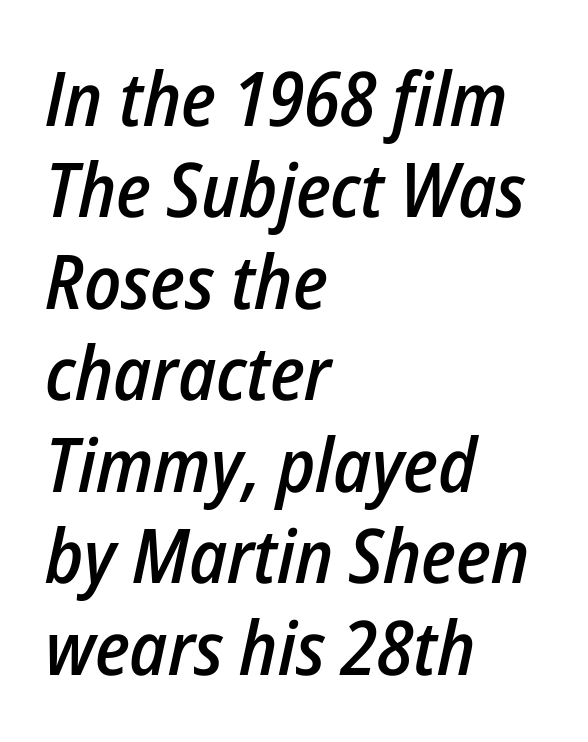
Each glyph is drawn with semibold strokes, heavier than normal yet not fully bold. The rendering keeps characters at their native spacing. An italicized treatment has been applied to the whole sample. Beneath every word, the page is bare. The passage shown is typed in a proportional face where columns would drift.
